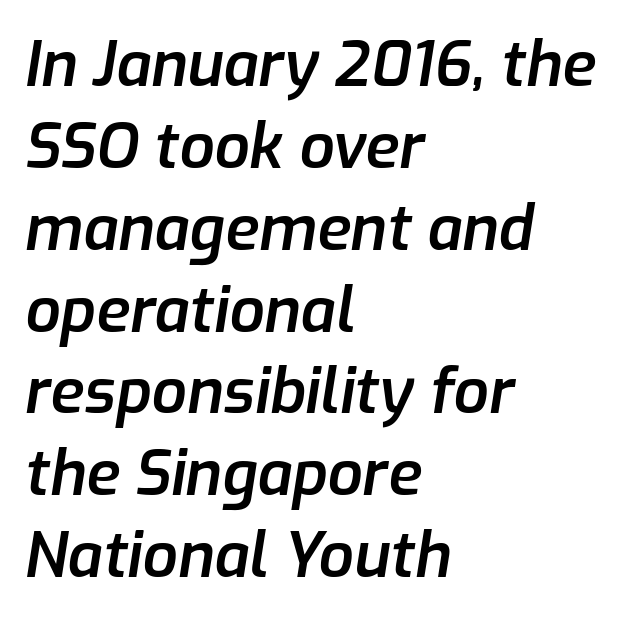
Q: Is the text bold? A: Semi-bold.
Q: Is the text italic (slanted)? A: Yes, it leans right by about 9 degrees.
Q: Is the text underlined? A: No.
Q: How is the paragraph aligned? A: Left-aligned.
Q: Is the spacing between letters normal or unusually wide? A: Normal.
Q: Is the spacing between lines tight, normal or loose? A: Normal.
Q: Width (condensed, normal, or wide)? A: Normal.
Q: Stroke contrast? A: Low.
Q: x-height? A: Medium.
Q: Monospaced? A: No.
